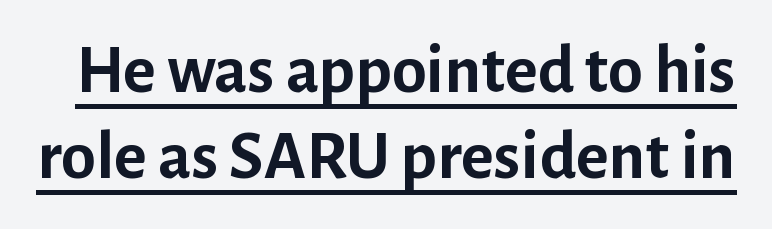
{"serif": "no", "italic": "no", "bold": "yes", "weight": "semibold", "width": "normal", "stroke_contrast": "low", "x_height": "medium", "monospaced": "no", "underline": "yes", "line_spacing_ratio": 1.23, "letter_spacing": "normal", "letter_spacing_em": 0.0, "glyph_px": 70}
